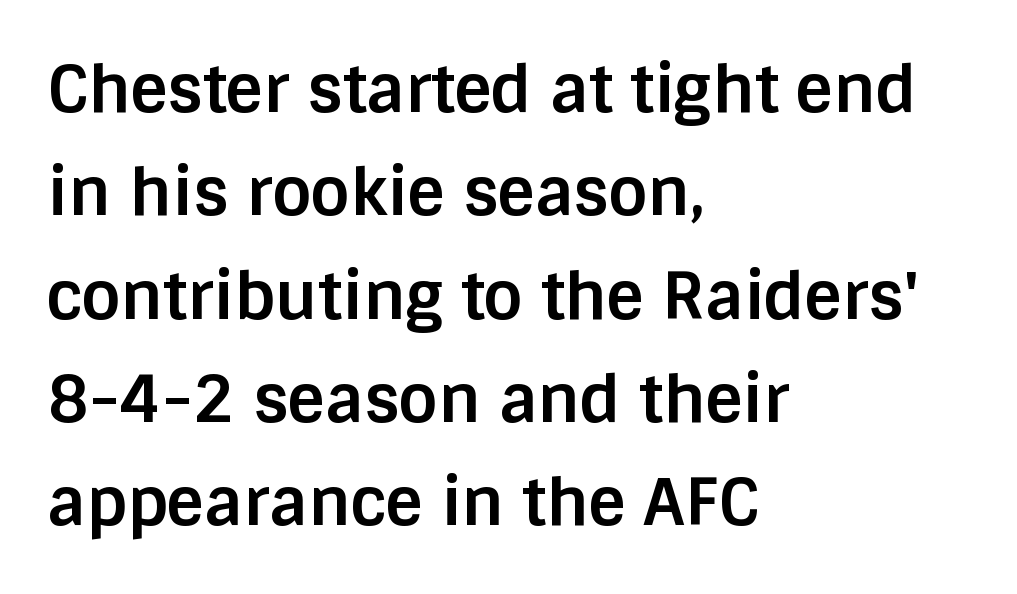
Q: Is the text bold? A: Yes.
Q: Is the text italic (slanted)? A: No, it is upright.
Q: Is the typeface a serif or a sans-serif typeface? A: Sans-serif.
Q: Is the text underlined? A: No.
Q: How is the paragraph aligned? A: Left-aligned.
Q: Is the spacing between letters normal or unusually wide? A: Normal.
Q: Is the spacing between lines tight, normal or loose? A: Normal.
Q: Width (condensed, normal, or wide)? A: Normal.
Q: Stroke contrast? A: Low.
Q: x-height? A: Large.
Q: Monospaced? A: No.
